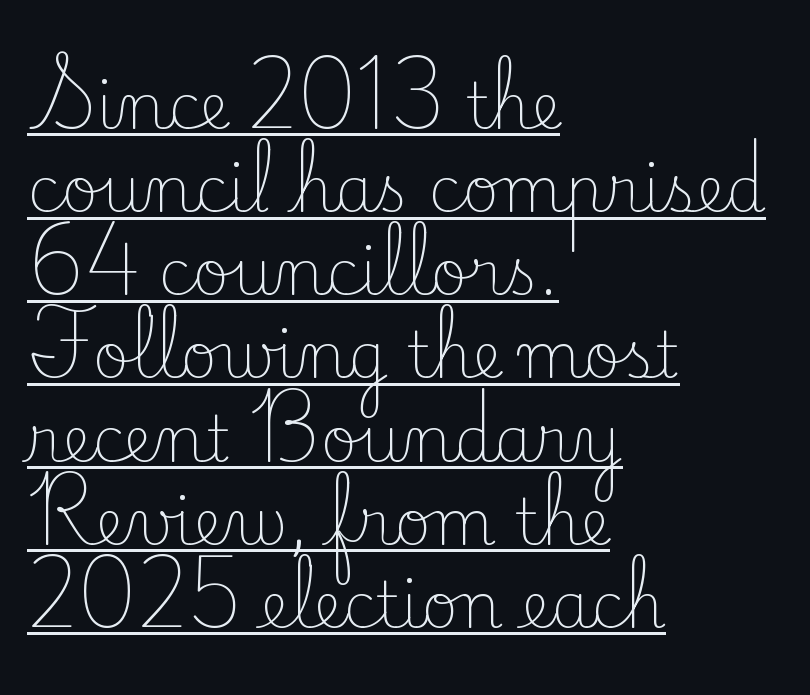
In terms of letterspacing, this is plain default setting. Proportional: the letters do not fall into vertical columns. The setting favours the left margin, as ordinary paragraphs usually do. Designer's note — italics off, roman on.
